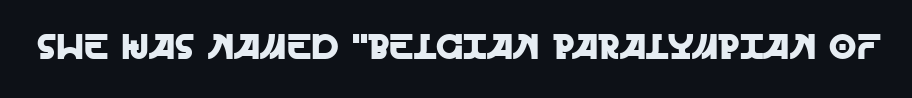
{"serif": "no", "italic": "no", "width": "normal", "x_height": "large", "monospaced": "no", "underline": "no", "letter_spacing": "normal", "letter_spacing_em": 0.0, "glyph_px": 35}
